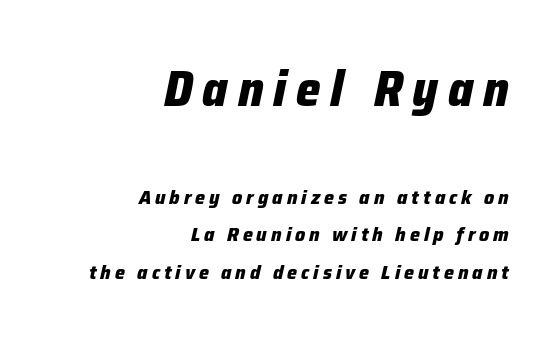
Nobody drew a line under any word here. I'd describe the lettering as bold — thick and assertive. This sample uses an oblique cut, with every glyph tilted off the vertical. This sample uses expanded letter spacing, leaving extra air between glyphs. The letters in the upper block stand taller than those in the block below. Caption: multi-line text, flush right, ragged left.
